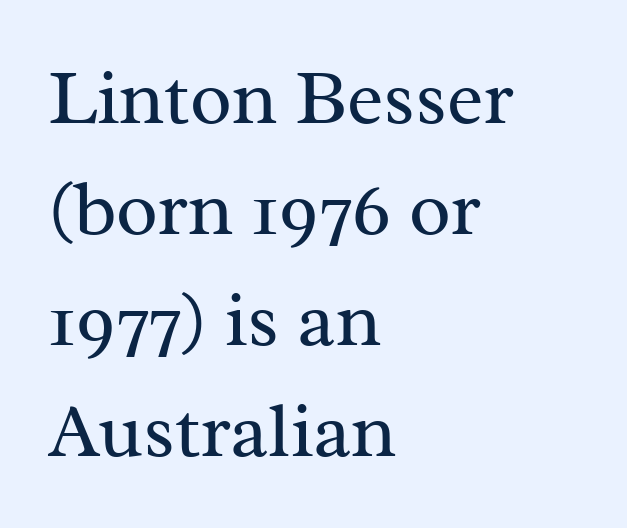
Has an underline been added? It has not. The letters sit at their default tracking, neither squeezed nor spread. Nope, not italic — everything's standing straight. Here the designer chose a conventional face with non-uniform glyph widths.
